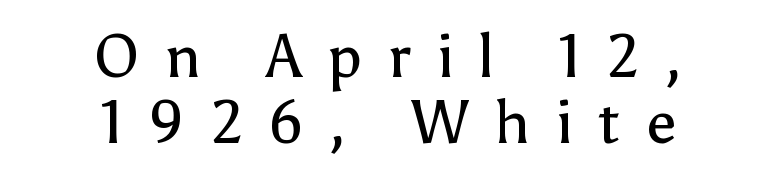
Q: Is the text bold? A: No.
Q: Is the text italic (slanted)? A: No, it is upright.
Q: Is the typeface a serif or a sans-serif typeface? A: Sans-serif.
Q: Is the text underlined? A: No.
Q: How is the paragraph aligned? A: Centered.
Q: Is the spacing between letters normal or unusually wide? A: Unusually wide.
Q: Is the spacing between lines tight, normal or loose? A: Tight.
Q: Width (condensed, normal, or wide)? A: Normal.
Q: Stroke contrast? A: Low.
Q: x-height? A: Medium.
Q: Monospaced? A: No.
